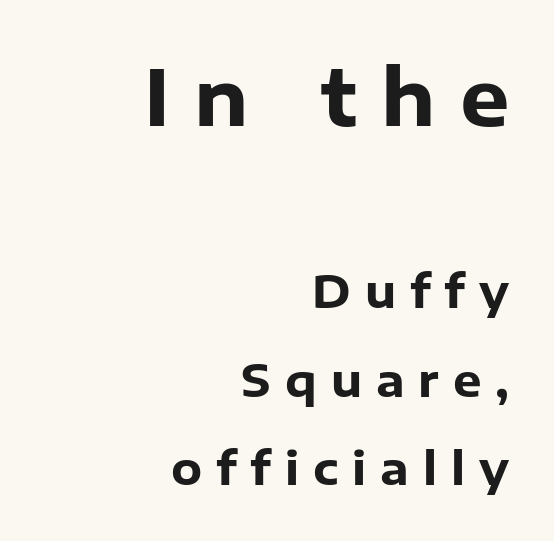
The image shows 78 px heavy sans-serif type, upright; set right-aligned, loose line spacing (1.97x), unusually wide letter spacing (+0.31 em), not underlined; the first (top) block is 1.73x larger; low stroke contrast and a medium x-height.
